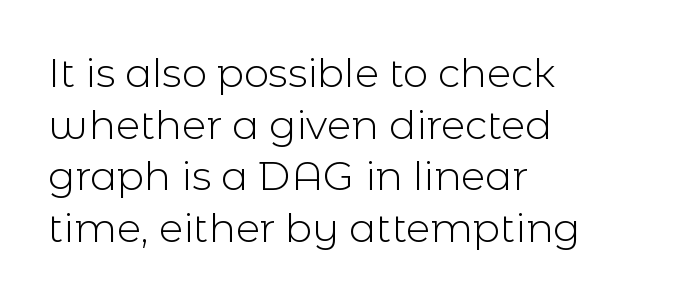
{"serif": "no", "italic": "no", "bold": "no", "weight": "light", "width": "normal", "x_height": "medium", "monospaced": "no", "underline": "no", "align": "left", "line_spacing": "normal", "line_spacing_ratio": 1.29, "letter_spacing": "normal", "letter_spacing_em": 0.0, "glyph_px": 40}
